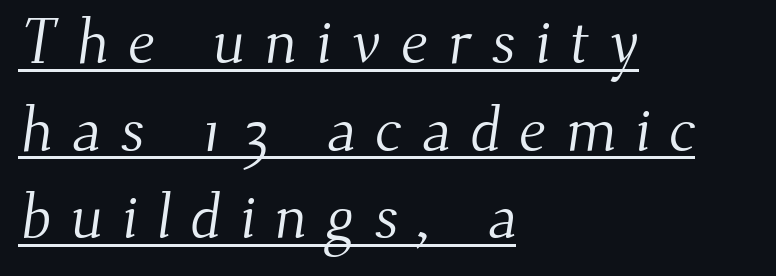
{"serif": "yes", "bold": "no", "weight": "light", "width": "normal", "stroke_contrast": "medium", "x_height": "small", "monospaced": "no", "underline": "yes", "align": "left", "line_spacing": "normal", "line_spacing_ratio": 1.39, "letter_spacing": "wide", "letter_spacing_em": 0.3, "glyph_px": 63}
